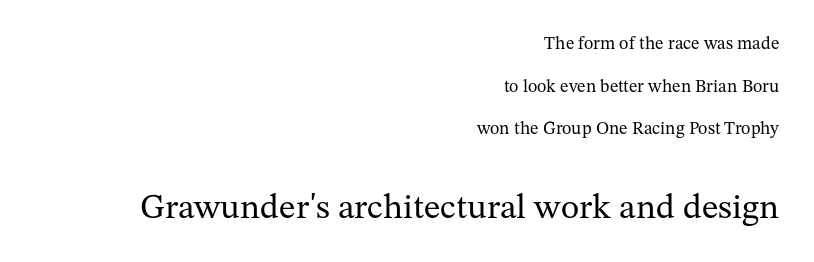
Q: Is the text bold? A: No.
Q: Is the text italic (slanted)? A: No, it is upright.
Q: Is the typeface a serif or a sans-serif typeface? A: Serif.
Q: Is the text underlined? A: No.
Q: How is the paragraph aligned? A: Right-aligned.
Q: Is the spacing between letters normal or unusually wide? A: Normal.
Q: Is the spacing between lines tight, normal or loose? A: Loose.
Q: Which block of text is set in a larger size, the first (top) or the second (bottom)? A: The second (bottom) one.
Q: Width (condensed, normal, or wide)? A: Normal.
Q: Stroke contrast? A: Medium.
Q: x-height? A: Medium.
Q: Monospaced? A: No.
